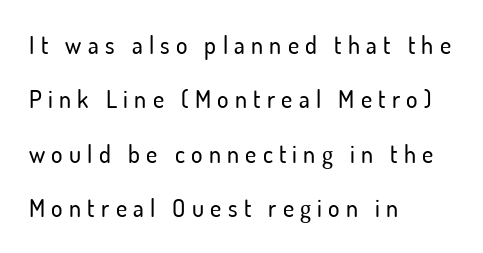
{"italic": "no", "underline": "no", "align": "left", "line_spacing": "loose", "line_spacing_ratio": 2.27, "letter_spacing": "wide", "letter_spacing_em": 0.26, "glyph_px": 24}
